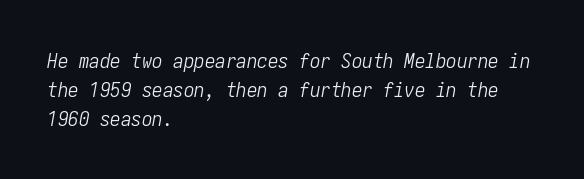
The image shows 21 px text type, italic (leaning right); set left-aligned, normal line spacing (1.37x), normal letter spacing, not underlined.
